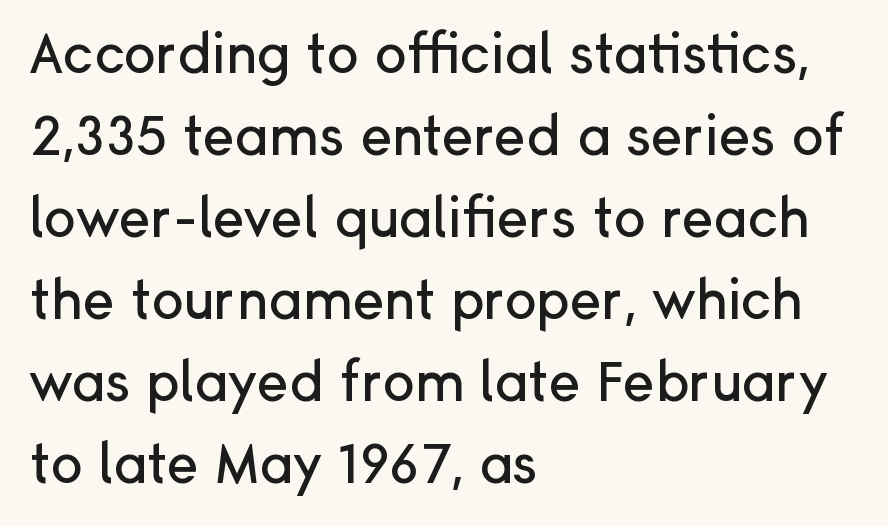
These lines are set flush left with a ragged right edge. Between one letter and the next there's only the usual sliver of space. Unlike italic type, these characters show no tilt at all. No feet cap the strokes, marking this as sans-serif type. Rule under the text: the space is simply empty. The designer left line spacing at the default.
